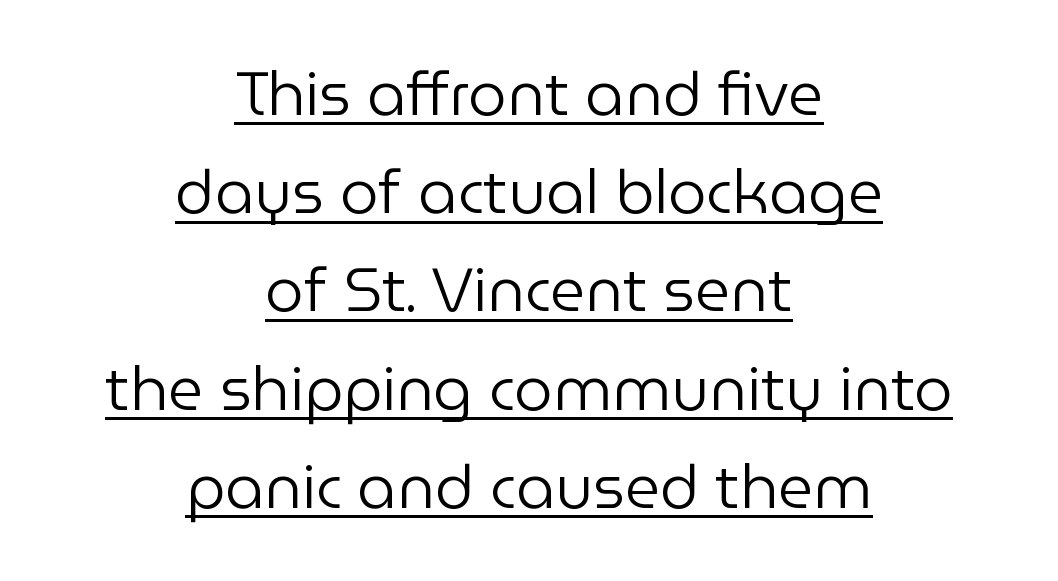
The rendered words wear a rule along their underside. Tracking value appears to be zero — textbook default spacing. Regarding serifs, this sample does without them. Unlike italic type, these characters show no tilt at all. Think of a printed novel: that variable character pitch is what you see here. Summary of vertical rhythm: regular, with standard interline spacing.
